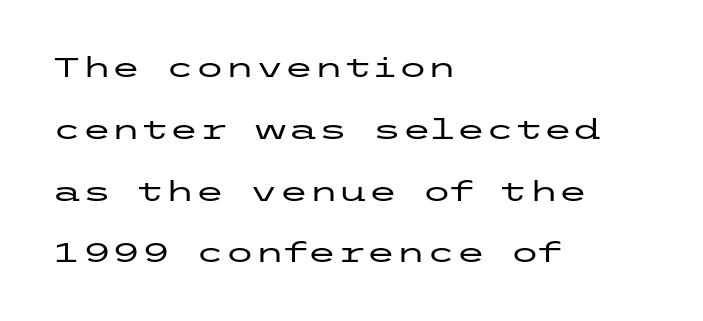
The image shows 27 px text type, upright; set left-aligned, loose line spacing (2.29x), normal letter spacing, not underlined.
